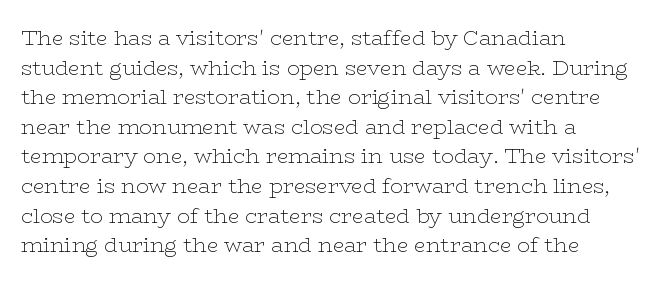
Q: Is the text bold? A: No.
Q: Is the text italic (slanted)? A: No, it is upright.
Q: Is the text underlined? A: No.
Q: How is the paragraph aligned? A: Left-aligned.
Q: Is the spacing between letters normal or unusually wide? A: Normal.
Q: Is the spacing between lines tight, normal or loose? A: Normal.
